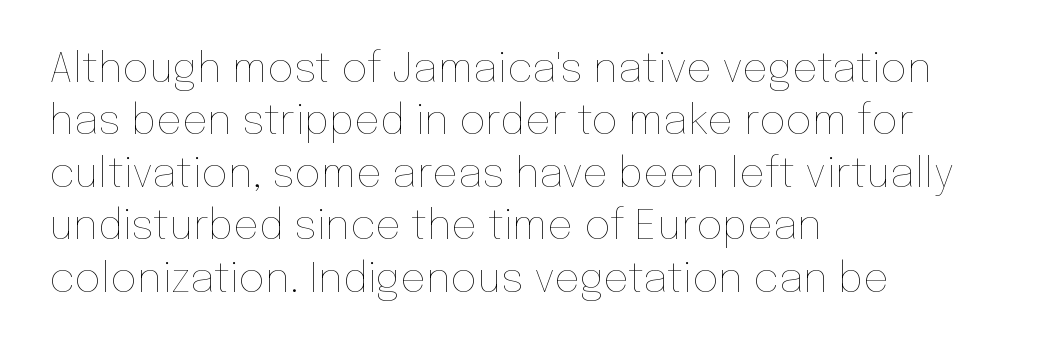
Q: Is the text bold? A: No.
Q: Is the text italic (slanted)? A: No, it is upright.
Q: Is the text underlined? A: No.
Q: How is the paragraph aligned? A: Left-aligned.
Q: Is the spacing between letters normal or unusually wide? A: Normal.
Q: Is the spacing between lines tight, normal or loose? A: Normal.
Q: Width (condensed, normal, or wide)? A: Normal.
Q: Stroke contrast? A: Low.
Q: x-height? A: Medium.
Q: Monospaced? A: No.
